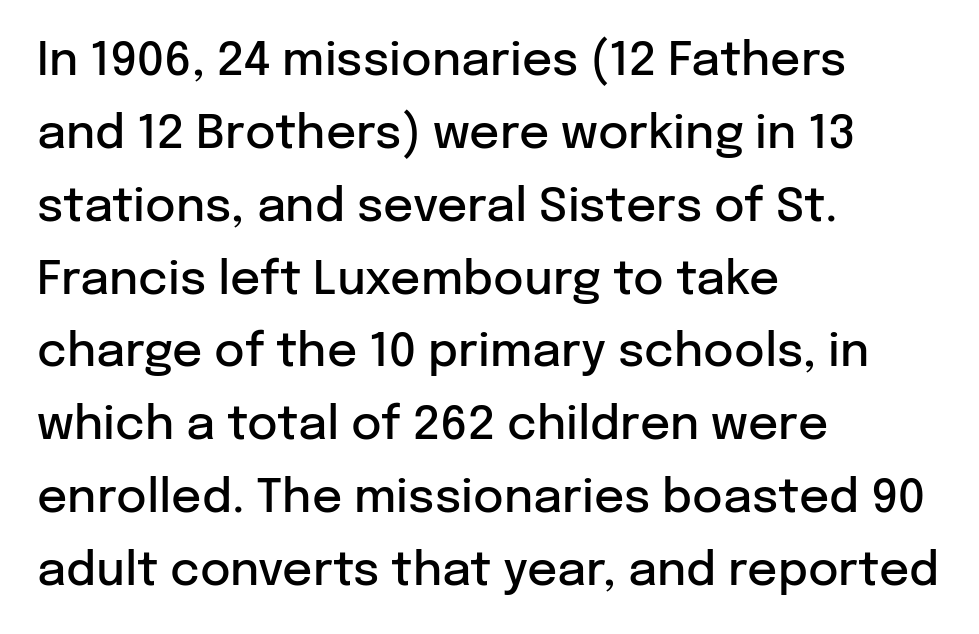
Glyph-to-glyph distance matches everyday printed text. The typesetting leans somewhat heavy: a semibold. A typesetter would call this proportional, since set widths differ per character. Casual observation: everything's shoved over to the left. Line spacing here is normal.
